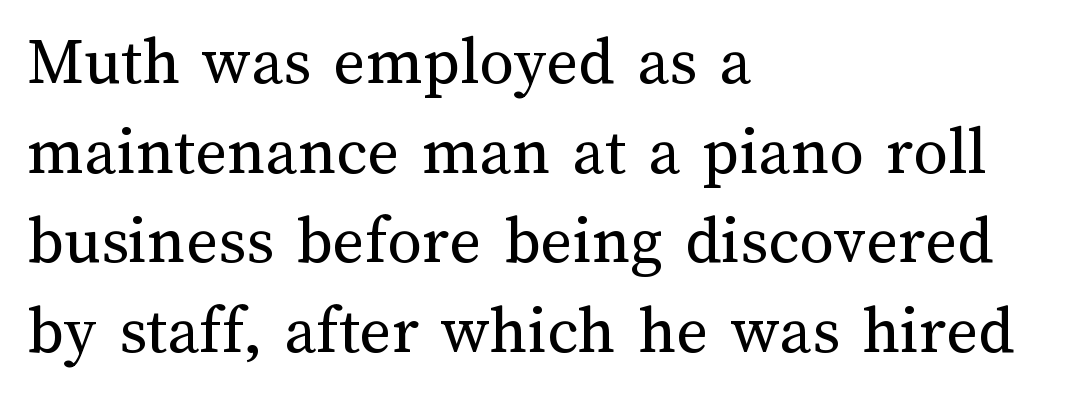
The image shows 69 px regular-weight type, upright; set left-aligned, normal line spacing (1.3x), normal letter spacing, not underlined; medium stroke contrast and a medium x-height.
